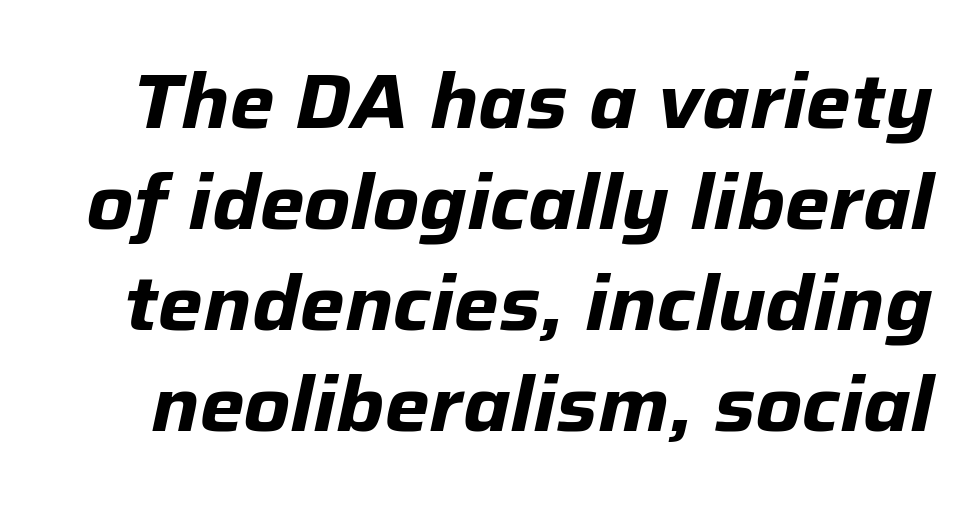
The image shows 76 px bold type, italic (leaning right); set normal line spacing (1.33x), normal letter spacing, not underlined; low stroke contrast and a medium x-height.
